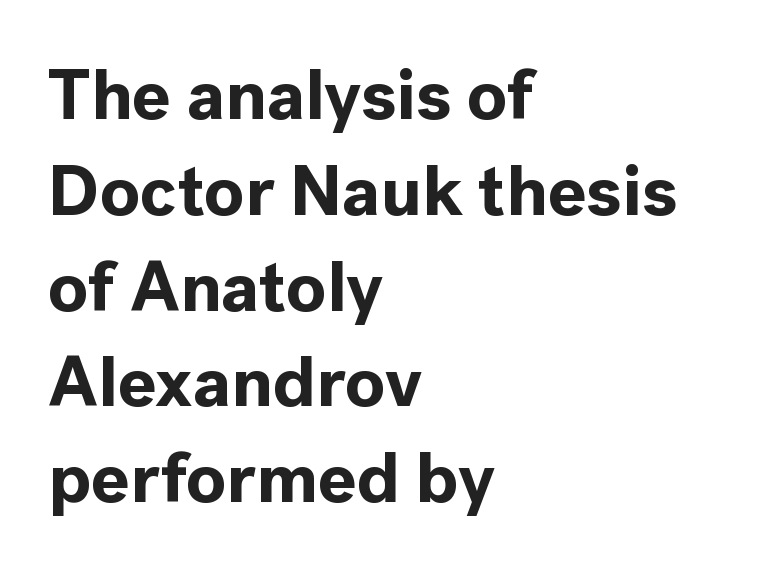
Q: Is the text bold? A: Yes.
Q: Is the text italic (slanted)? A: No, it is upright.
Q: Is the typeface a serif or a sans-serif typeface? A: Sans-serif.
Q: Is the text underlined? A: No.
Q: How is the paragraph aligned? A: Left-aligned.
Q: Is the spacing between letters normal or unusually wide? A: Normal.
Q: Is the spacing between lines tight, normal or loose? A: Normal.
Q: Width (condensed, normal, or wide)? A: Normal.
Q: x-height? A: Medium.
Q: Monospaced? A: No.
